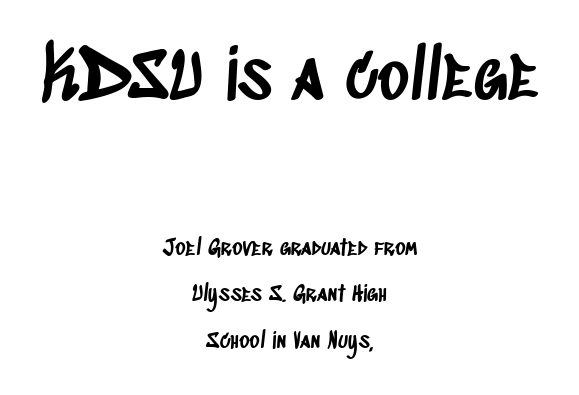
{"serif": "no", "width": "condensed", "stroke_contrast": "low", "x_height": "large", "monospaced": "no", "underline": "no", "align": "center", "line_spacing": "loose", "line_spacing_ratio": 2.12, "letter_spacing": "normal", "letter_spacing_em": 0.0, "larger_block": "first", "size_ratio": 3.05, "glyph_px": 67}
